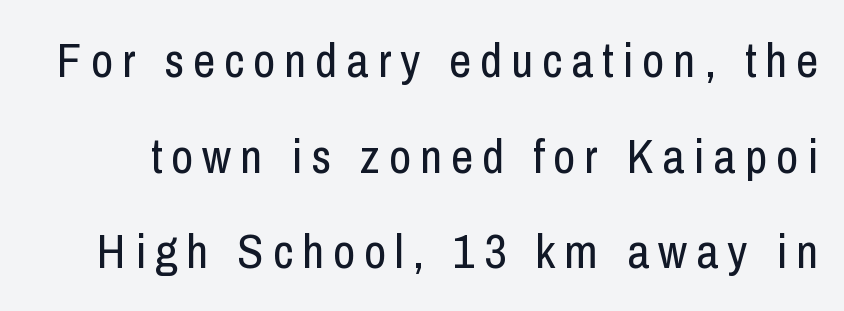
The image shows 49 px regular-weight, condensed sans-serif type, upright; set loose line spacing (1.95x), not underlined; low stroke contrast and a medium x-height.
